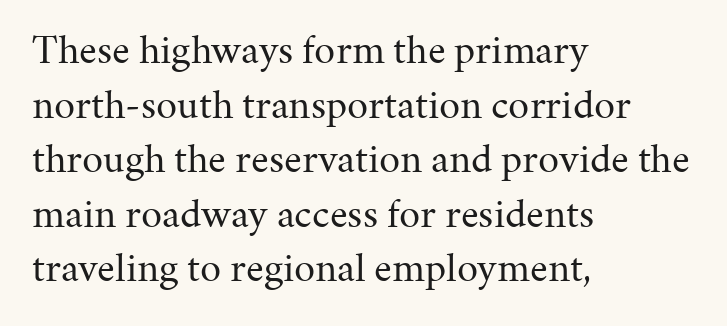
{"serif": "yes", "italic": "no", "bold": "no", "weight": "regular", "width": "normal", "stroke_contrast": "medium", "x_height": "medium", "monospaced": "no", "underline": "no", "align": "left", "line_spacing": "normal", "line_spacing_ratio": 1.3, "letter_spacing": "normal", "letter_spacing_em": 0.0, "glyph_px": 42}
